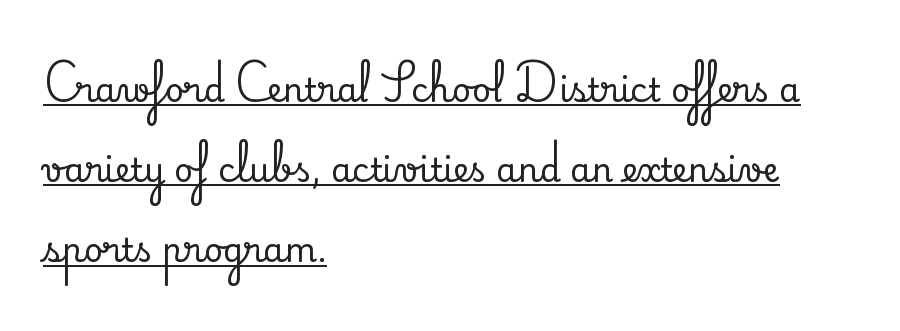
{"serif": "yes", "italic": "no", "width": "normal", "stroke_contrast": "medium", "x_height": "small", "monospaced": "no", "underline": "yes", "align": "left", "line_spacing": "loose", "line_spacing_ratio": 2.43, "letter_spacing": "normal", "letter_spacing_em": 0.0, "glyph_px": 33}
